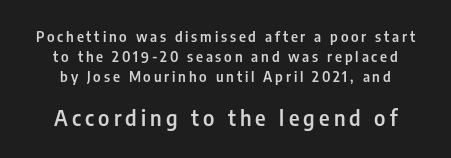
The image shows 21 px text type, upright; set normal line spacing (1.43x), unusually wide letter spacing (+0.2 em), not underlined; the second (bottom) block is 1.5x larger.
